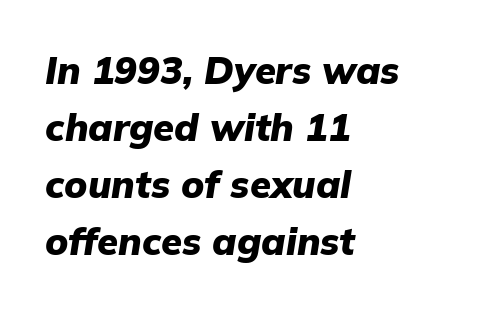
The image shows 38 px heavy type, italic (leaning right); set left-aligned, normal line spacing (1.5x), normal letter spacing, not underlined; low stroke contrast and a medium x-height.
